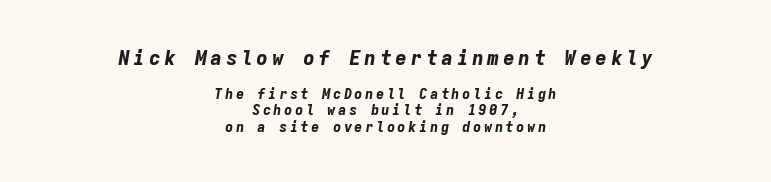
Q: Is the text bold? A: Yes.
Q: Is the text italic (slanted)? A: Yes, it leans right by about 9 degrees.
Q: Is the text underlined? A: No.
Q: How is the paragraph aligned? A: Centered.
Q: Which block of text is set in a larger size, the first (top) or the second (bottom)? A: The first (top) one.
